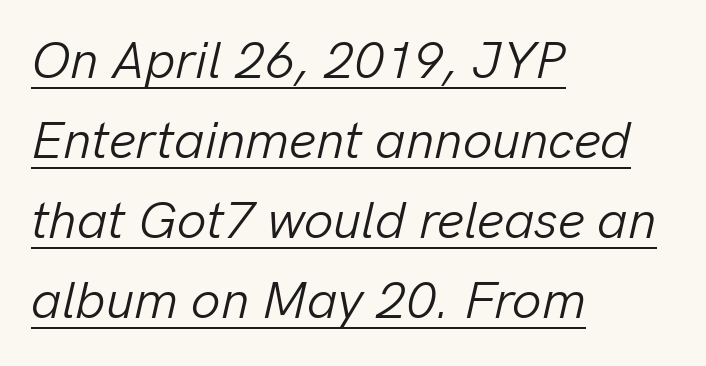
A typesetter would call this proportional, since set widths differ per character. Every word sits above its own underline. Compared with typical paragraphs, the rows here are spaced about the same. No heavy texture on the line: the type isn't bold.
